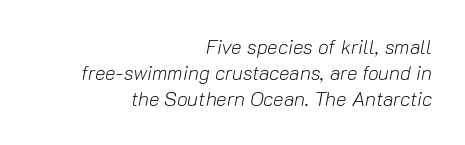
The image shows 20 px text type, italic (leaning right); set right-aligned, normal line spacing (1.29x), normal letter spacing, not underlined.
